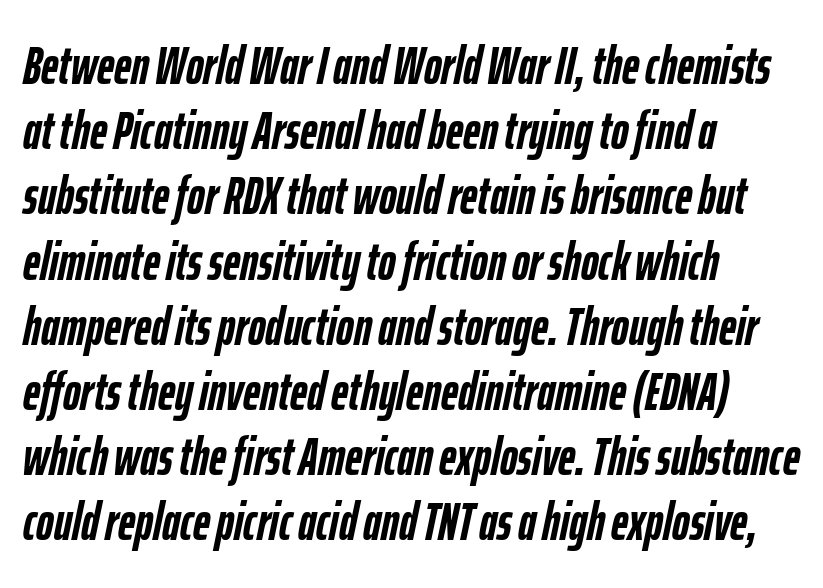
Slanted lettering throughout. Line starts are locked; line ends wander. Only glyphs here, with clear space below each row. Does the weight exceed regular? Yes, all the way to bold. Spacing verdict: proportional, widths tailored to each character.
